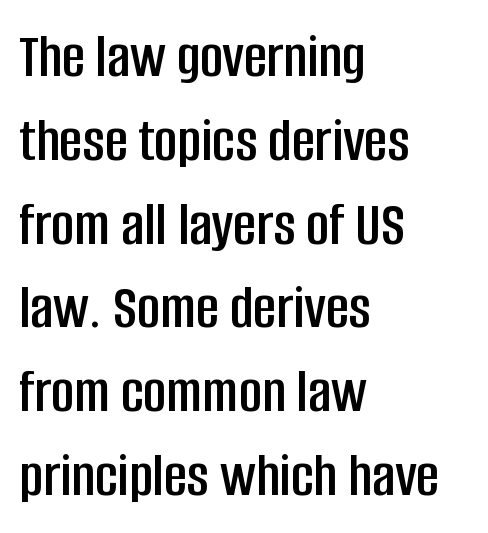
Is there much room between lines? A standard amount, neither cramped nor airy. Unlike a traditional serif, this face leaves its strokes unadorned. The lines are quadded left. Default kerning and tracking; the words read as compact shapes. Descender tails drop into unmarked territory. Note the varied advance widths — an 'i' is clearly narrower than an 'm'.
